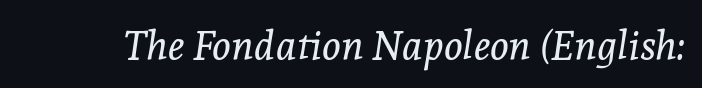
{"serif": "yes", "italic": "yes", "lean": "right", "slant_degrees": 8, "bold": "no", "weight": "regular", "width": "normal", "x_height": "medium", "monospaced": "no", "underline": "no", "letter_spacing": "normal", "letter_spacing_em": 0.0, "glyph_px": 40}
